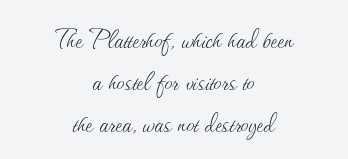
{"bold": "no", "weight": "thin", "width": "normal", "stroke_contrast": "medium", "x_height": "small", "monospaced": "no", "underline": "no", "align": "center", "line_spacing": "normal", "line_spacing_ratio": 1.32, "letter_spacing": "normal", "letter_spacing_em": 0.0, "glyph_px": 32}
